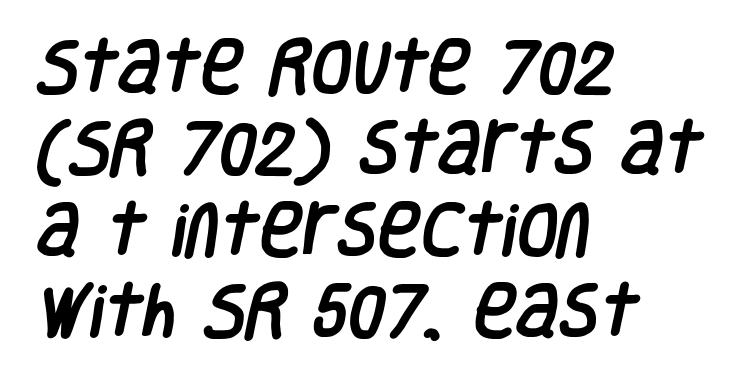
A typesetter would call this proportional, since set widths differ per character. The space beneath each line is pristine and unruled. Notice how descenders clear the ascenders below comfortably — that's standard leading. This sample uses plain, unmodified letter spacing. Examine the stroke ends and you'll find no serifs. Horizontally, the lines are justified to the leading edge only.
